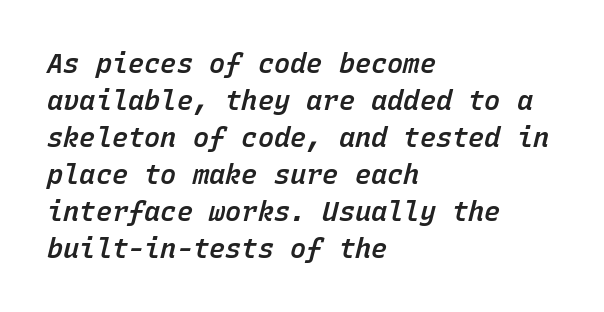
The image shows 27 px text type, italic (leaning right); set left-aligned, normal line spacing (1.37x), normal letter spacing, not underlined.
